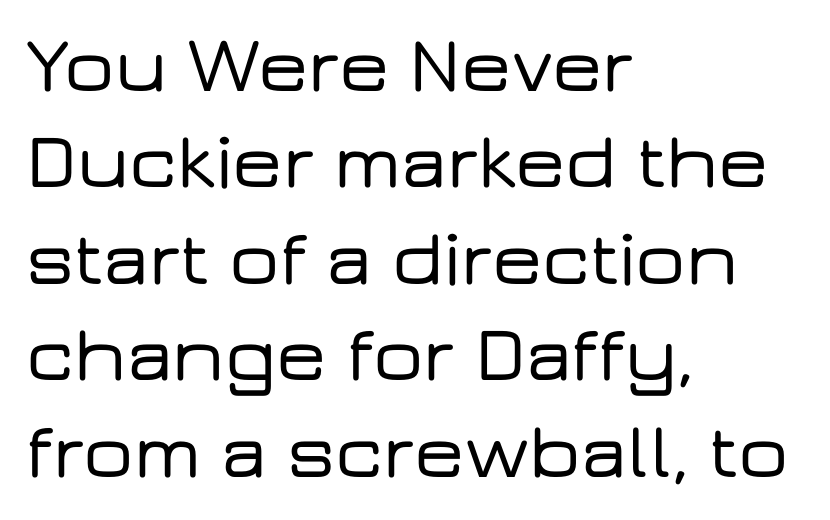
{"serif": "no", "italic": "no", "width": "wide", "stroke_contrast": "low", "x_height": "medium", "monospaced": "no", "underline": "no", "align": "left", "line_spacing_ratio": 1.22, "letter_spacing": "normal", "letter_spacing_em": 0.0, "glyph_px": 79}
